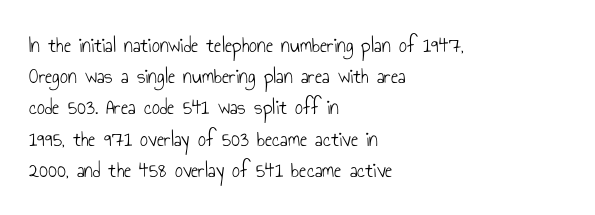
The image shows 22 px text type, upright; set left-aligned, normal line spacing (1.42x), normal letter spacing, not underlined.
